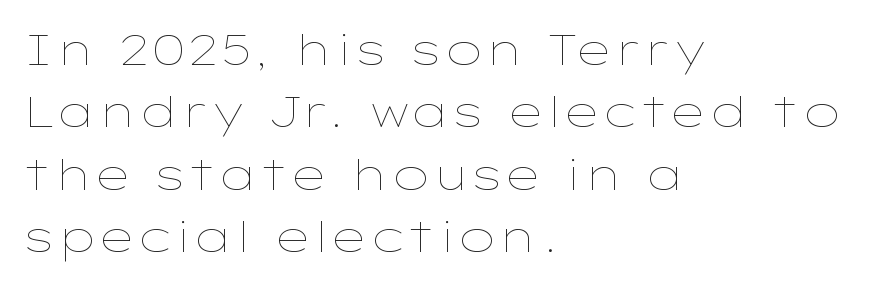
Does the lettering tilt? It doesn't — this is upright. The block of text has a typical density, with ordinary space between rows. Underlining? Definitely not there. Each line starts at the same left margin while the right side varies. This is not heavy type; no bold has been used.
